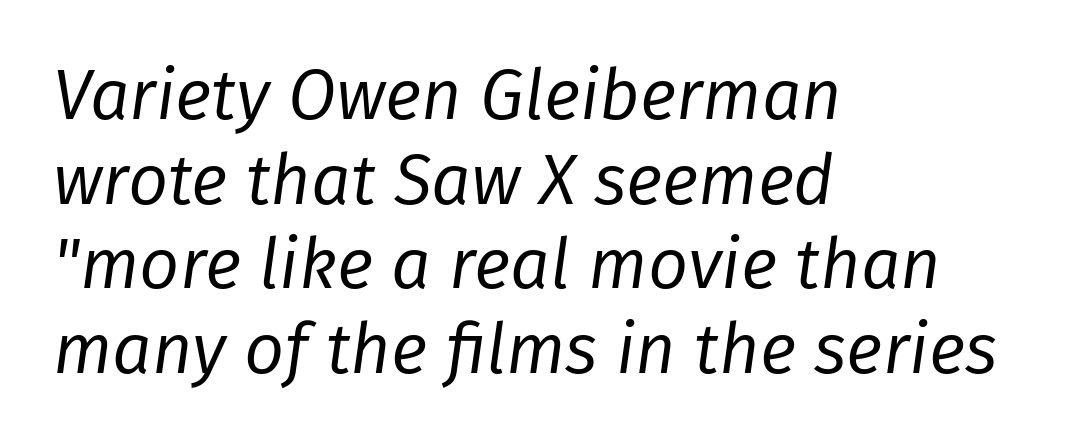
The image shows 70 px regular-weight type, italic (leaning right); set left-aligned, line spacing 1.21x, normal letter spacing, not underlined; low stroke contrast and a medium x-height.
